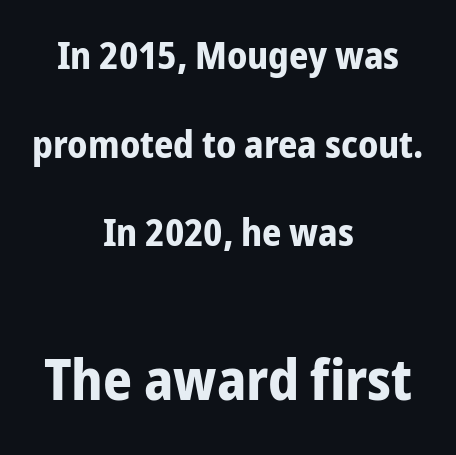
{"serif": "no", "italic": "no", "bold": "yes", "weight": "bold", "width": "condensed", "stroke_contrast": "low", "x_height": "medium", "monospaced": "no", "underline": "no", "align": "center", "line_spacing": "loose", "line_spacing_ratio": 2.33, "letter_spacing": "normal", "letter_spacing_em": 0.0, "larger_block": "second", "size_ratio": 1.5, "glyph_px": 57}
